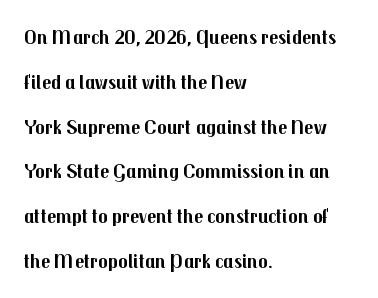
Here the glyphs are tracked normally, forming tight word shapes. Is the type bold? Yes — the strokes are clearly thick and heavy. How would I describe the line gaps? Wide and relaxed. When letters stand straight like this, we call the style roman or upright. These lines are set flush left with a ragged right edge.
